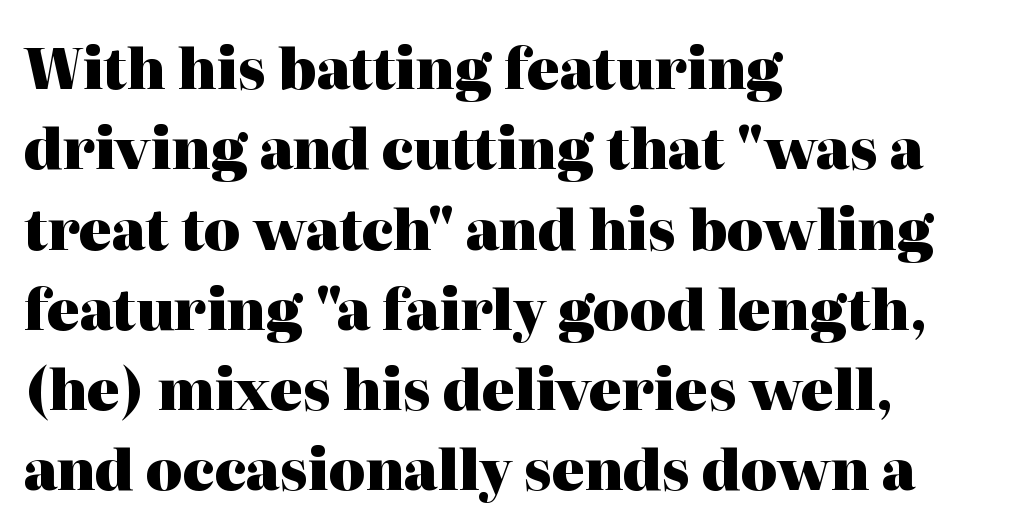
The image shows 55 px heavy serif type, upright; set left-aligned, normal line spacing (1.46x), normal letter spacing, not underlined; high stroke contrast and a medium x-height.
